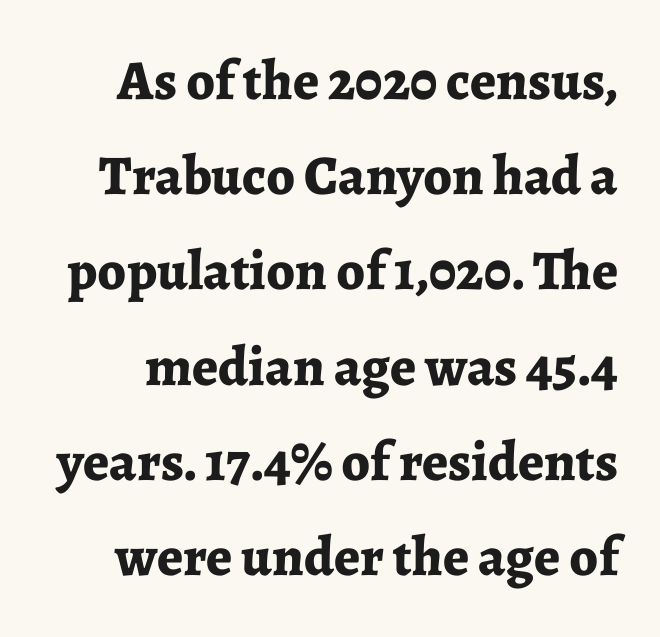
{"serif": "yes", "italic": "no", "bold": "yes", "weight": "bold", "width": "normal", "stroke_contrast": "low", "x_height": "medium", "monospaced": "no", "underline": "no", "line_spacing": "normal", "line_spacing_ratio": 1.7, "letter_spacing": "normal", "letter_spacing_em": 0.0, "glyph_px": 56}
